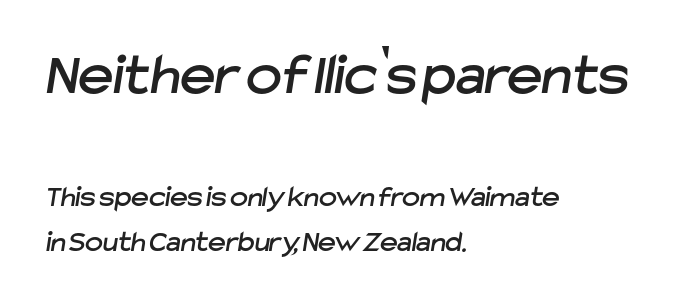
Q: Is the typeface a serif or a sans-serif typeface? A: Sans-serif.
Q: Is the text underlined? A: No.
Q: How is the paragraph aligned? A: Left-aligned.
Q: Is the spacing between letters normal or unusually wide? A: Normal.
Q: Is the spacing between lines tight, normal or loose? A: Normal.
Q: Which block of text is set in a larger size, the first (top) or the second (bottom)? A: The first (top) one.
Q: Width (condensed, normal, or wide)? A: Normal.
Q: Stroke contrast? A: Low.
Q: x-height? A: Medium.
Q: Monospaced? A: No.
